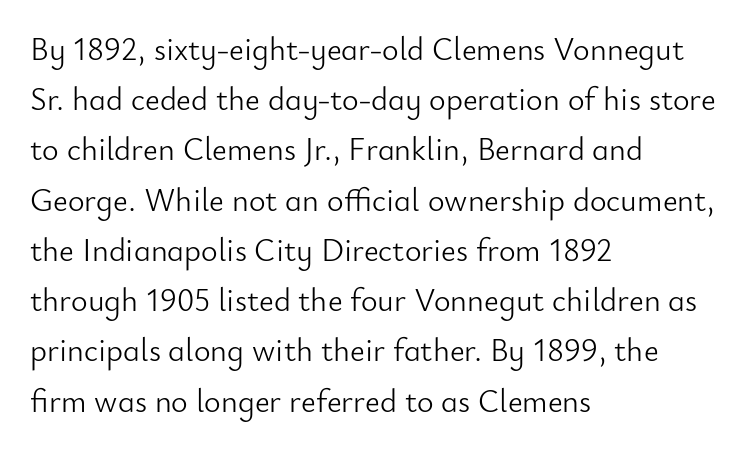
{"serif": "no", "italic": "no", "bold": "no", "weight": "light", "width": "normal", "stroke_contrast": "low", "x_height": "small", "monospaced": "no", "underline": "no", "align": "left", "line_spacing": "normal", "line_spacing_ratio": 1.57, "letter_spacing": "normal", "letter_spacing_em": 0.0, "glyph_px": 32}
